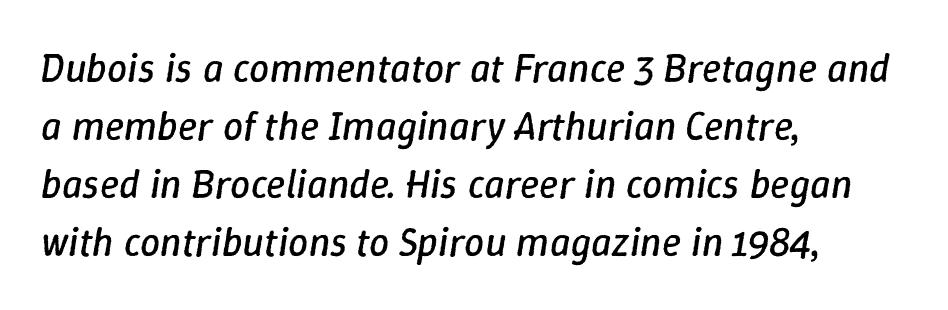
Here the designer chose a conventional face with non-uniform glyph widths. If you drew a ruler down the left edge, every line would touch it. This reads as an unemphasized weight, regular at the heaviest. Clear beneath every line of the passage. Does extra space separate the letters? No, they use regular spacing.
